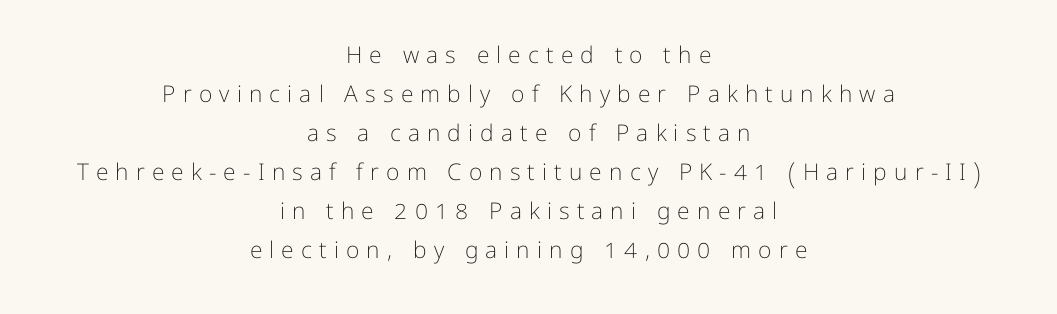
The image shows 23 px text type, upright; set centered, normal line spacing (1.7x), unusually wide letter spacing (+0.31 em), not underlined.
